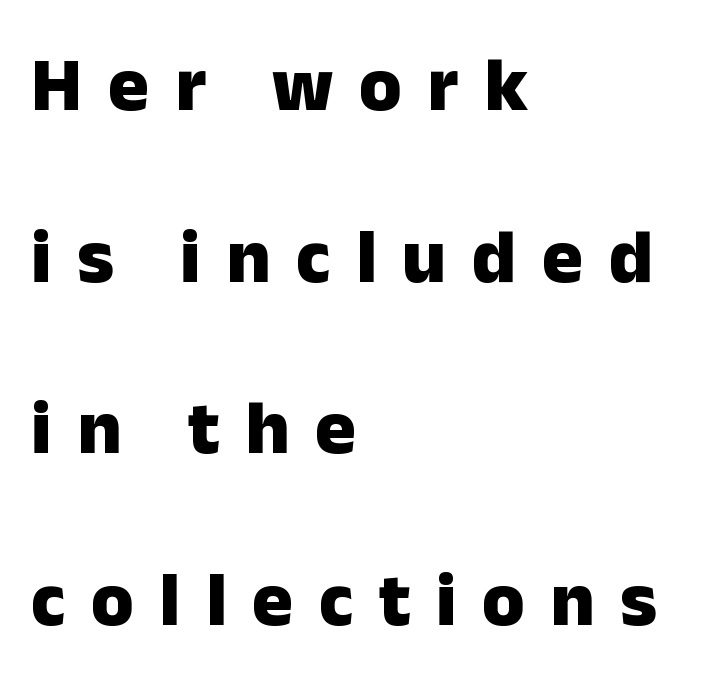
Q: Is the text bold? A: Yes.
Q: Is the text italic (slanted)? A: No, it is upright.
Q: Is the typeface a serif or a sans-serif typeface? A: Sans-serif.
Q: Is the text underlined? A: No.
Q: How is the paragraph aligned? A: Left-aligned.
Q: Is the spacing between letters normal or unusually wide? A: Unusually wide.
Q: Is the spacing between lines tight, normal or loose? A: Loose.
Q: Width (condensed, normal, or wide)? A: Normal.
Q: Stroke contrast? A: Low.
Q: x-height? A: Medium.
Q: Monospaced? A: No.
